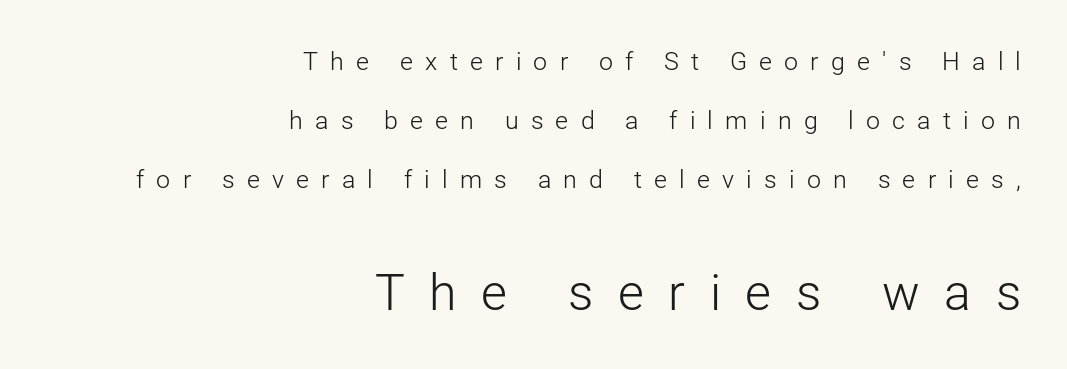
Q: Is the text bold? A: No.
Q: Is the text italic (slanted)? A: No, it is upright.
Q: Is the typeface a serif or a sans-serif typeface? A: Sans-serif.
Q: Is the text underlined? A: No.
Q: How is the paragraph aligned? A: Right-aligned.
Q: Is the spacing between letters normal or unusually wide? A: Unusually wide.
Q: Is the spacing between lines tight, normal or loose? A: Loose.
Q: Which block of text is set in a larger size, the first (top) or the second (bottom)? A: The second (bottom) one.
Q: Width (condensed, normal, or wide)? A: Normal.
Q: Stroke contrast? A: Low.
Q: x-height? A: Medium.
Q: Monospaced? A: No.
